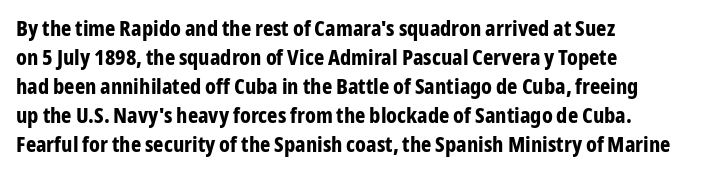
Q: Is the text bold? A: Yes.
Q: Is the text italic (slanted)? A: No, it is upright.
Q: Is the text underlined? A: No.
Q: How is the paragraph aligned? A: Left-aligned.
Q: Is the spacing between letters normal or unusually wide? A: Normal.
Q: Is the spacing between lines tight, normal or loose? A: Normal.
